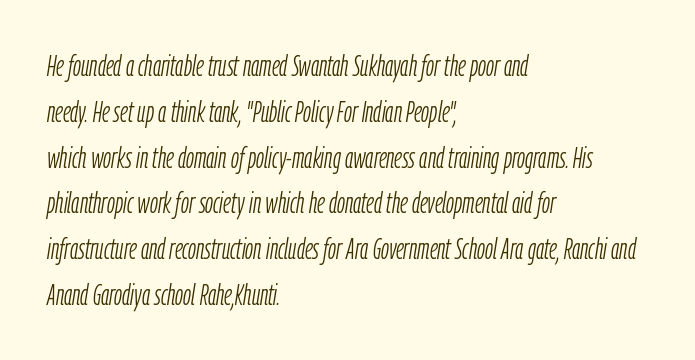
{"italic": "yes", "lean": "right", "slant_degrees": 9, "bold": "no", "weight": "light", "width": "condensed", "stroke_contrast": "low", "x_height": "medium", "monospaced": "no", "underline": "no", "align": "left", "line_spacing": "normal", "line_spacing_ratio": 1.58, "letter_spacing": "normal", "letter_spacing_em": 0.0, "glyph_px": 29}
